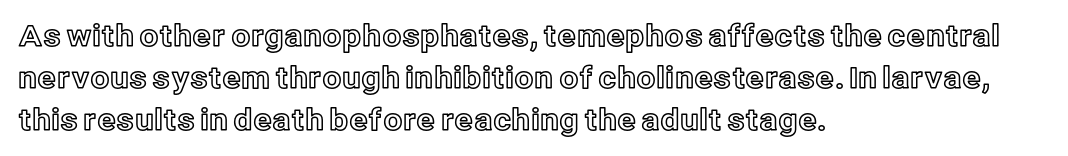
Q: Is the text italic (slanted)? A: No, it is upright.
Q: Is the text underlined? A: No.
Q: How is the paragraph aligned? A: Left-aligned.
Q: Is the spacing between letters normal or unusually wide? A: Normal.
Q: Is the spacing between lines tight, normal or loose? A: Normal.
Q: Width (condensed, normal, or wide)? A: Normal.
Q: x-height? A: Medium.
Q: Monospaced? A: No.
